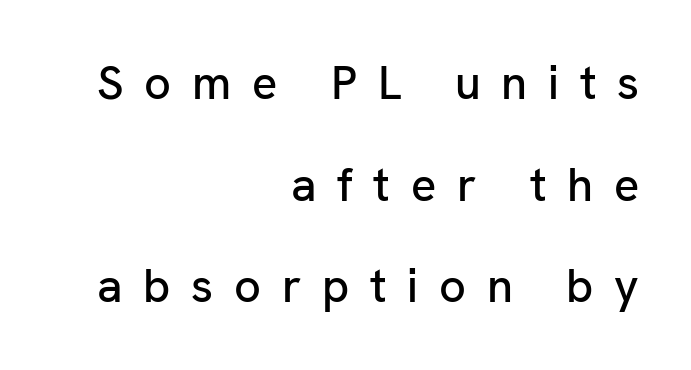
Q: Is the text italic (slanted)? A: No, it is upright.
Q: Is the typeface a serif or a sans-serif typeface? A: Sans-serif.
Q: Is the text underlined? A: No.
Q: How is the paragraph aligned? A: Right-aligned.
Q: Is the spacing between letters normal or unusually wide? A: Unusually wide.
Q: Is the spacing between lines tight, normal or loose? A: Loose.
Q: Width (condensed, normal, or wide)? A: Normal.
Q: Stroke contrast? A: Low.
Q: x-height? A: Medium.
Q: Monospaced? A: No.
